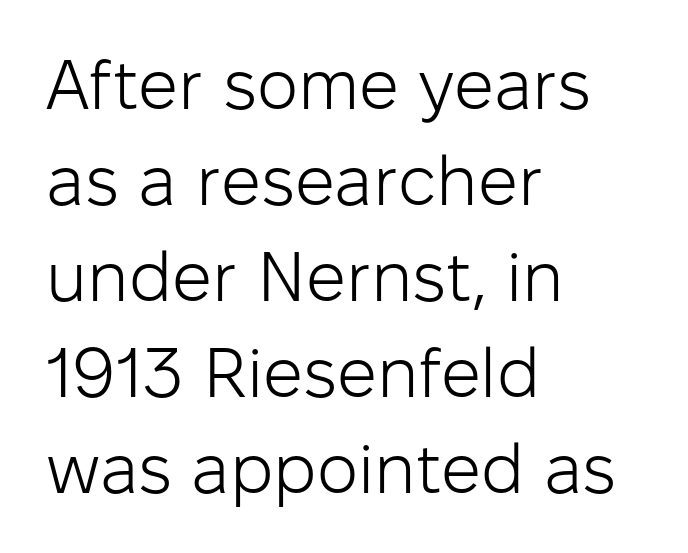
The image shows 70 px light sans-serif type, upright; set left-aligned, normal line spacing (1.37x), normal letter spacing, not underlined; low stroke contrast and a medium x-height.
